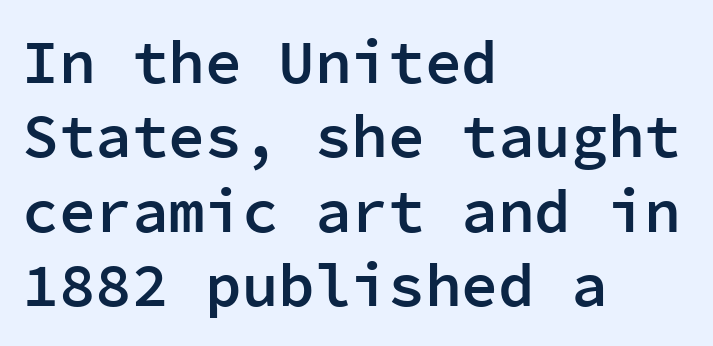
The image shows 61 px semibold sans-serif type, upright, monospaced; set left-aligned, line spacing 1.22x, normal letter spacing, not underlined; low stroke contrast and a medium x-height.
